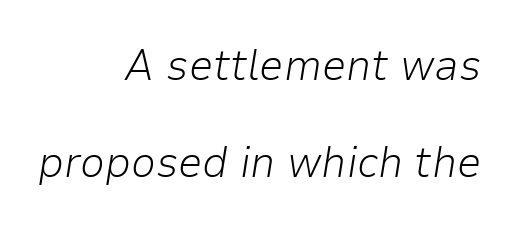
The image shows 44 px light type, italic (leaning right); set right-aligned, loose line spacing (2.2x), normal letter spacing, not underlined; low stroke contrast and a medium x-height.
